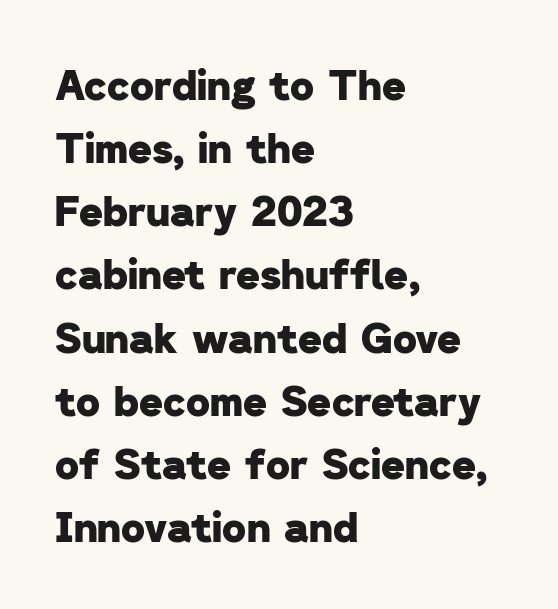
Q: Is the text bold? A: Yes.
Q: Is the typeface a serif or a sans-serif typeface? A: Sans-serif.
Q: Is the text underlined? A: No.
Q: How is the paragraph aligned? A: Left-aligned.
Q: Is the spacing between letters normal or unusually wide? A: Normal.
Q: Is the spacing between lines tight, normal or loose? A: Normal.
Q: Width (condensed, normal, or wide)? A: Normal.
Q: Stroke contrast? A: Low.
Q: x-height? A: Medium.
Q: Monospaced? A: No.
